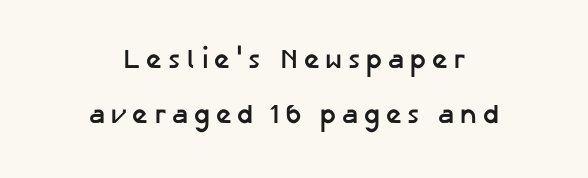
Stroke thickness is high; the sample reads as a true bold. The setting favours the middle, as headings and verse often do. Leading is clearly above the norm, producing a sparse column. Quick note: not italic, upright.
